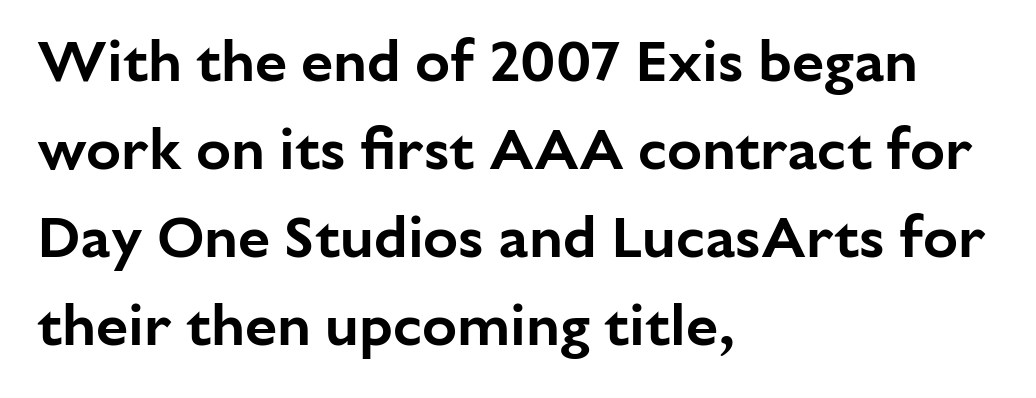
Is the letter spacing exaggerated? No — it looks like the ordinary default. The rendering anchors every line to the left-hand side. Compared with typical paragraphs, the rows here are spaced about the same. The rendering uses natural spacing where letterforms have individual widths. The type sits square on the baseline with zero lean.
